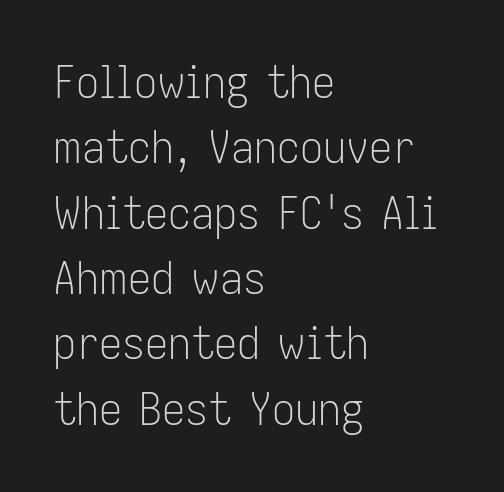
{"serif": "no", "italic": "no", "bold": "no", "weight": "light", "width": "condensed", "stroke_contrast": "low", "x_height": "medium", "monospaced": "no", "underline": "no", "align": "left", "line_spacing": "normal", "line_spacing_ratio": 1.42, "letter_spacing": "normal", "letter_spacing_em": 0.0, "glyph_px": 46}
